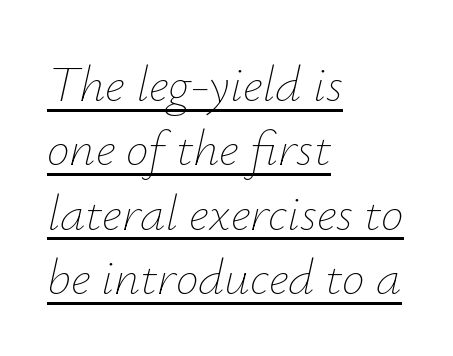
No extra ink here — the face is not bold. The text carries the slant typical of an italic or oblique font. Each word holds together tightly as a unit, with standard inter-letter gaps. The string is rendered with underlining switched on. Typeset ragged right — the left edge is the straight one. Regarding leading, the lines here are spaced in the standard way.
